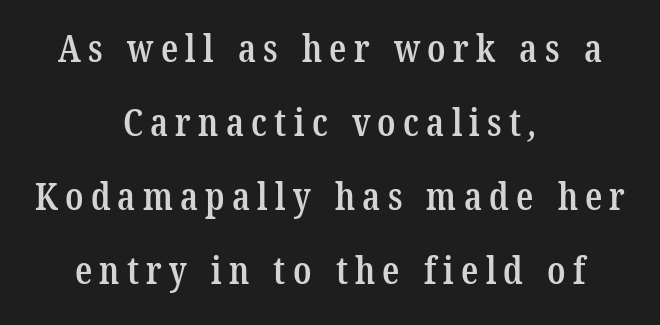
The image shows 38 px semibold, condensed serif type; set centered, loose line spacing (1.95x), not underlined; low stroke contrast and a medium x-height.
